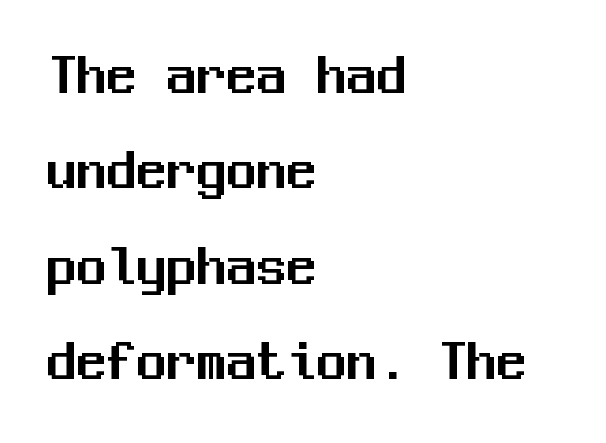
{"serif": "no", "italic": "no", "width": "normal", "stroke_contrast": "medium", "x_height": "medium", "monospaced": "yes", "underline": "no", "align": "left", "line_spacing": "normal", "line_spacing_ratio": 1.59, "letter_spacing": "normal", "letter_spacing_em": 0.0, "glyph_px": 60}
